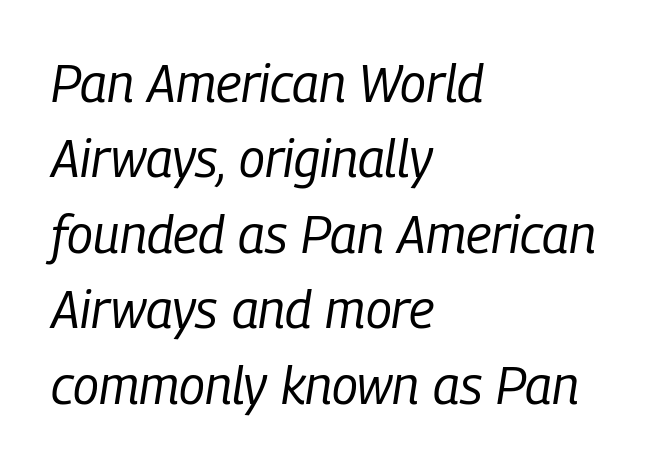
{"italic": "yes", "lean": "right", "slant_degrees": 9, "bold": "no", "weight": "regular", "width": "condensed", "stroke_contrast": "low", "x_height": "medium", "monospaced": "no", "underline": "no", "align": "left", "line_spacing": "normal", "line_spacing_ratio": 1.45, "letter_spacing": "normal", "letter_spacing_em": 0.0, "glyph_px": 52}
